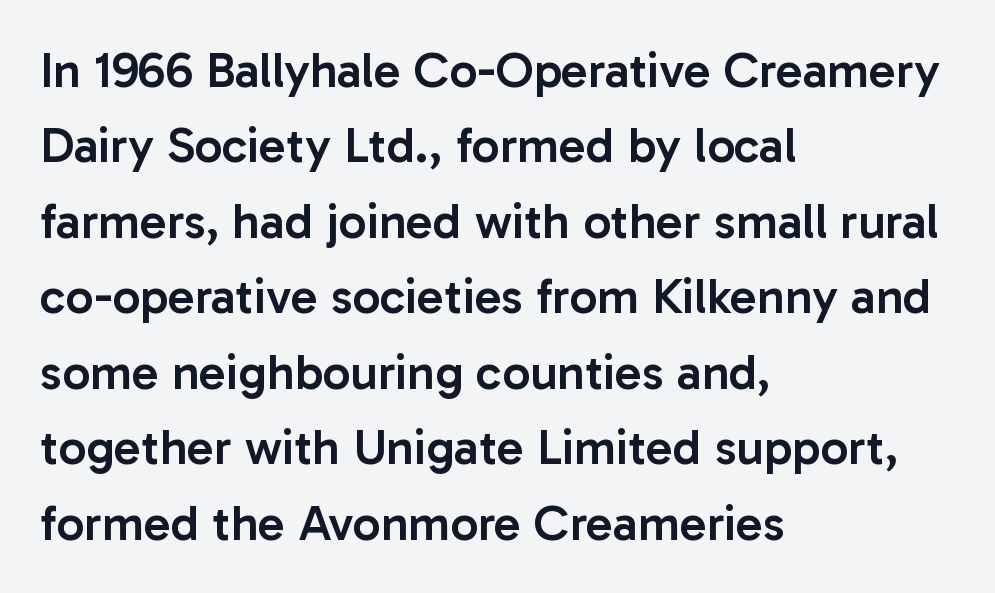
{"serif": "no", "italic": "no", "bold": "semi", "weight": "semibold", "width": "normal", "stroke_contrast": "low", "x_height": "medium", "monospaced": "no", "underline": "no", "align": "left", "line_spacing": "normal", "line_spacing_ratio": 1.51, "letter_spacing": "normal", "letter_spacing_em": 0.0, "glyph_px": 50}
